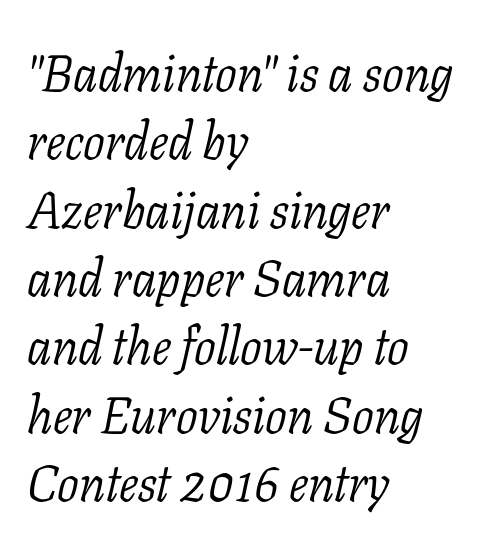
The image shows 51 px light serif type, italic (leaning right); set left-aligned, normal line spacing (1.34x), normal letter spacing, not underlined; low stroke contrast and a medium x-height.
